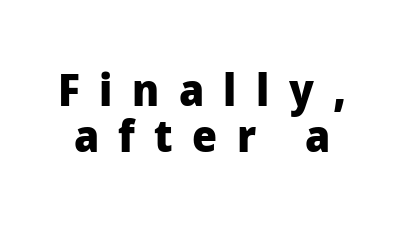
Q: Is the text bold? A: Yes.
Q: Is the text italic (slanted)? A: No, it is upright.
Q: Is the typeface a serif or a sans-serif typeface? A: Sans-serif.
Q: Is the text underlined? A: No.
Q: Is the spacing between letters normal or unusually wide? A: Unusually wide.
Q: Is the spacing between lines tight, normal or loose? A: Tight.
Q: Width (condensed, normal, or wide)? A: Normal.
Q: Stroke contrast? A: Low.
Q: x-height? A: Medium.
Q: Monospaced? A: No.
